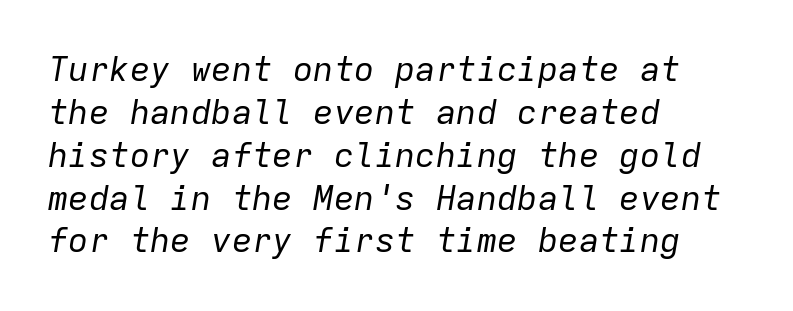
Q: Is the text bold? A: No.
Q: Is the text italic (slanted)? A: Yes, it leans right by about 9 degrees.
Q: Is the text underlined? A: No.
Q: How is the paragraph aligned? A: Left-aligned.
Q: Is the spacing between letters normal or unusually wide? A: Normal.
Q: Is the spacing between lines tight, normal or loose? A: Normal.
Q: Width (condensed, normal, or wide)? A: Normal.
Q: Stroke contrast? A: Low.
Q: x-height? A: Medium.
Q: Monospaced? A: Yes.
